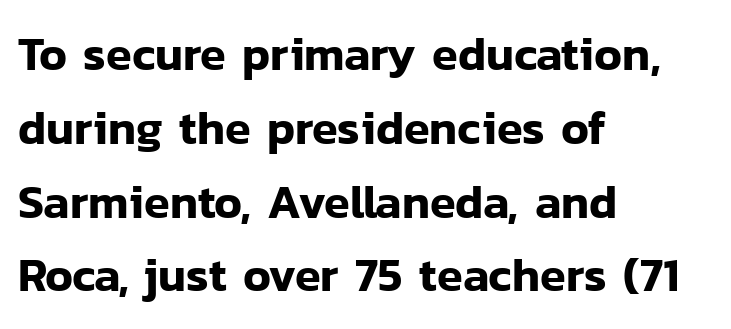
Q: Is the text italic (slanted)? A: No, it is upright.
Q: Is the typeface a serif or a sans-serif typeface? A: Sans-serif.
Q: Is the text underlined? A: No.
Q: How is the paragraph aligned? A: Left-aligned.
Q: Is the spacing between letters normal or unusually wide? A: Normal.
Q: Is the spacing between lines tight, normal or loose? A: Normal.
Q: Width (condensed, normal, or wide)? A: Normal.
Q: Stroke contrast? A: Low.
Q: x-height? A: Medium.
Q: Monospaced? A: No.
